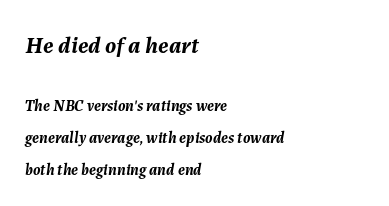
The ragged edge is on the right, which tells us the setting is flush left. Notice how the stems are inclined rather than vertical — that's the hallmark of italics. Interline gaps are noticeably wide in this sample. Students, note that the glyphs here touch the page at normal intervals. Size hierarchy here favors the leading block over the trailing one.
